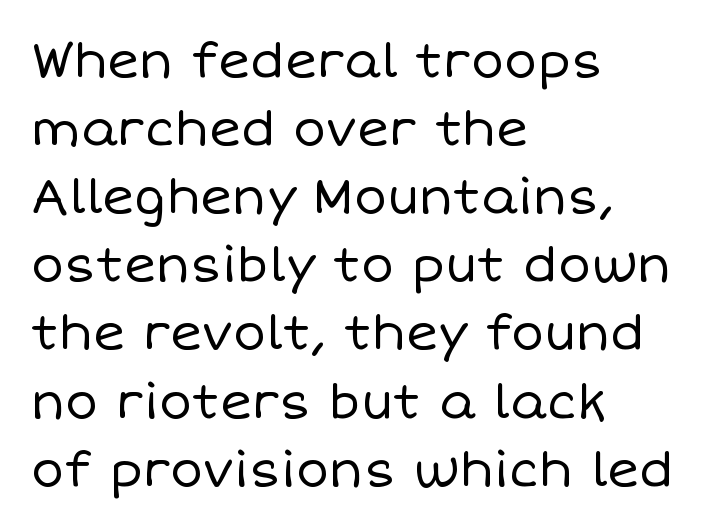
Q: Is the text bold? A: No.
Q: Is the text italic (slanted)? A: No, it is upright.
Q: Is the text underlined? A: No.
Q: How is the paragraph aligned? A: Left-aligned.
Q: Is the spacing between letters normal or unusually wide? A: Normal.
Q: Is the spacing between lines tight, normal or loose? A: Normal.
Q: Width (condensed, normal, or wide)? A: Normal.
Q: Stroke contrast? A: Low.
Q: x-height? A: Large.
Q: Monospaced? A: No.
